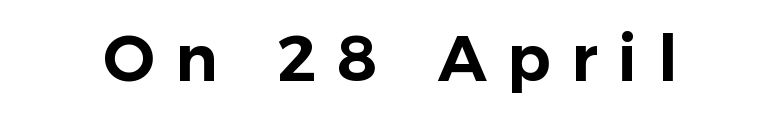
{"serif": "no", "italic": "no", "width": "normal", "stroke_contrast": "low", "x_height": "medium", "monospaced": "no", "underline": "no", "letter_spacing": "wide", "letter_spacing_em": 0.32, "glyph_px": 64}
